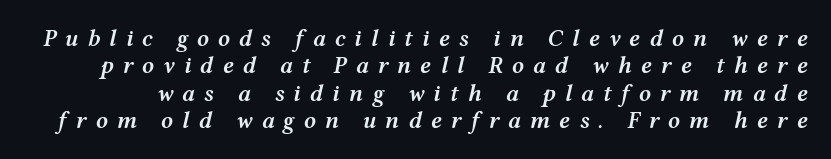
Q: Is the text bold? A: Semi-bold.
Q: Is the text italic (slanted)? A: Yes, it leans right by about 12 degrees.
Q: Is the text underlined? A: No.
Q: Is the spacing between letters normal or unusually wide? A: Unusually wide.
Q: Is the spacing between lines tight, normal or loose? A: Tight.
